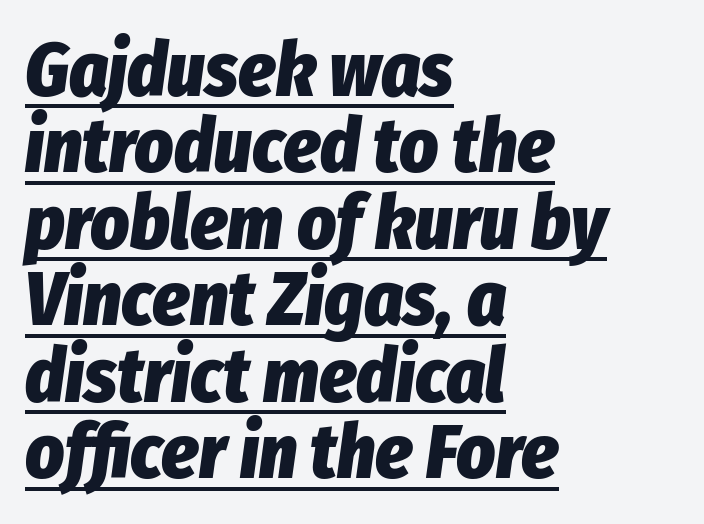
{"italic": "yes", "lean": "right", "slant_degrees": 8, "bold": "yes", "weight": "heavy", "width": "condensed", "stroke_contrast": "low", "x_height": "medium", "monospaced": "no", "underline": "yes", "align": "left", "line_spacing": "tight", "line_spacing_ratio": 1.02, "letter_spacing": "normal", "letter_spacing_em": 0.0, "glyph_px": 75}
